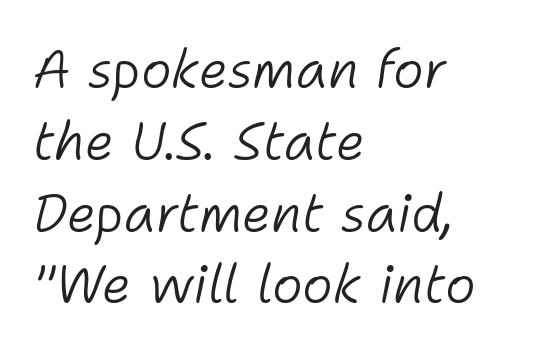
Q: Is the text bold? A: No.
Q: Is the text italic (slanted)? A: Yes, it leans right by about 11 degrees.
Q: Is the text underlined? A: No.
Q: How is the paragraph aligned? A: Left-aligned.
Q: Is the spacing between letters normal or unusually wide? A: Normal.
Q: Is the spacing between lines tight, normal or loose? A: Normal.
Q: Width (condensed, normal, or wide)? A: Normal.
Q: Stroke contrast? A: Low.
Q: x-height? A: Medium.
Q: Monospaced? A: No.
